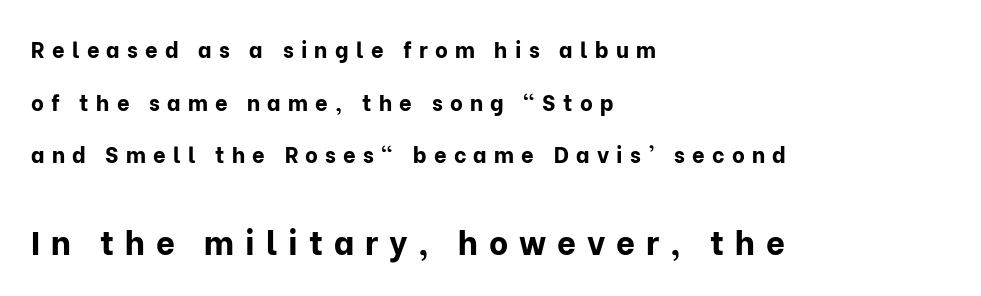
{"serif": "no", "italic": "no", "bold": "yes", "weight": "bold", "width": "normal", "stroke_contrast": "low", "x_height": "medium", "monospaced": "no", "underline": "no", "align": "left", "line_spacing": "loose", "line_spacing_ratio": 2.39, "letter_spacing": "wide", "letter_spacing_em": 0.33, "larger_block": "second", "size_ratio": 1.5, "glyph_px": 33}
